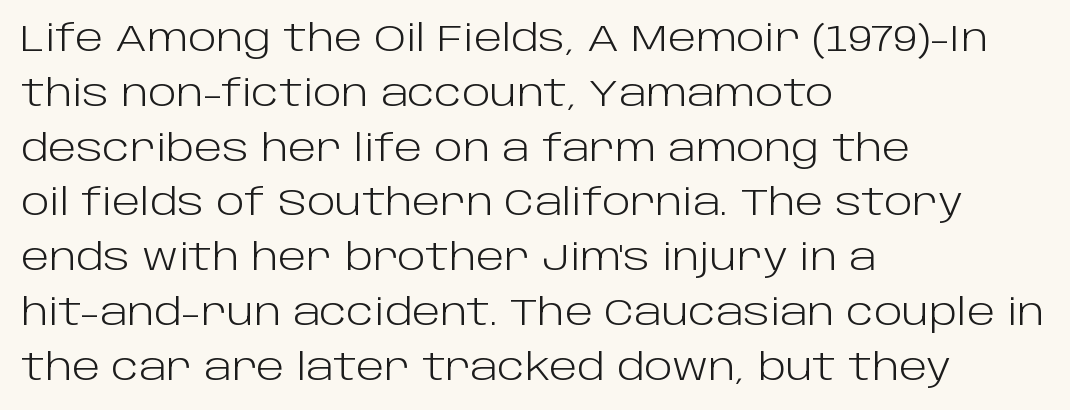
Looks like regular typesetting: each glyph gets only the width it needs. The glyphs in this specimen are sans serif. Inter-character spacing is left at the font's built-in metrics. Vertical strokes here are truly vertical. The strip under each line holds only bare page. Ink coverage per letter is moderate at most.
